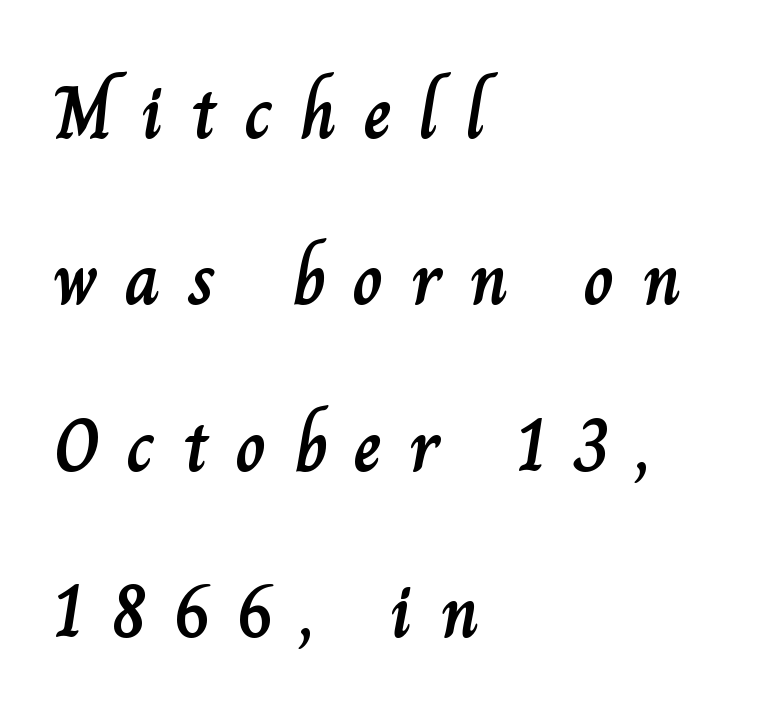
These lines are rendered in a variable-pitch font. The typesetter chose a ragged-right arrangement here. Clear beneath every line of the passage.
